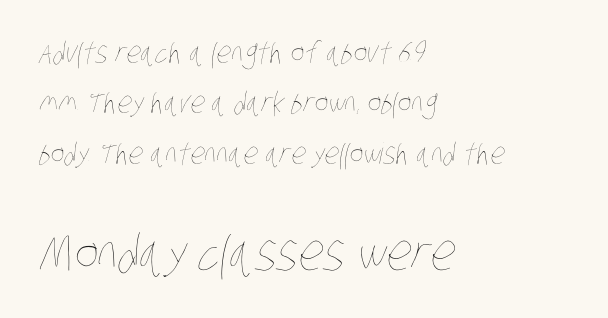
Q: Is the text bold? A: No.
Q: Is the text underlined? A: No.
Q: How is the paragraph aligned? A: Left-aligned.
Q: Is the spacing between letters normal or unusually wide? A: Normal.
Q: Which block of text is set in a larger size, the first (top) or the second (bottom)? A: The second (bottom) one.
Q: Width (condensed, normal, or wide)? A: Condensed.
Q: Stroke contrast? A: Low.
Q: x-height? A: Large.
Q: Monospaced? A: No.
